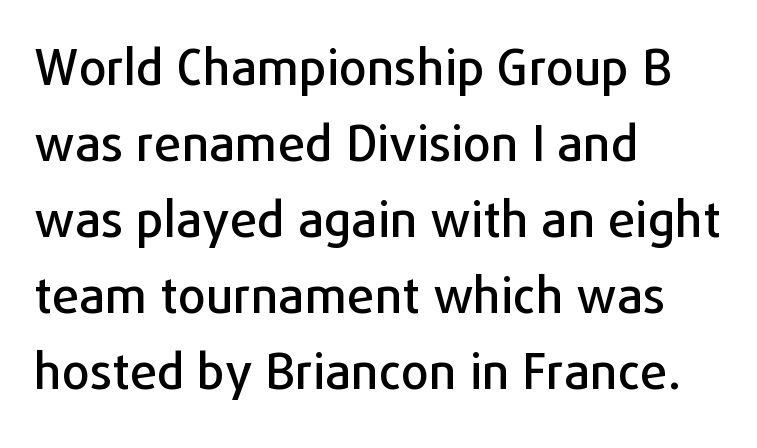
{"serif": "no", "italic": "no", "width": "normal", "stroke_contrast": "low", "x_height": "medium", "monospaced": "no", "underline": "no", "align": "left", "line_spacing": "normal", "line_spacing_ratio": 1.55, "letter_spacing": "normal", "letter_spacing_em": 0.0, "glyph_px": 49}
